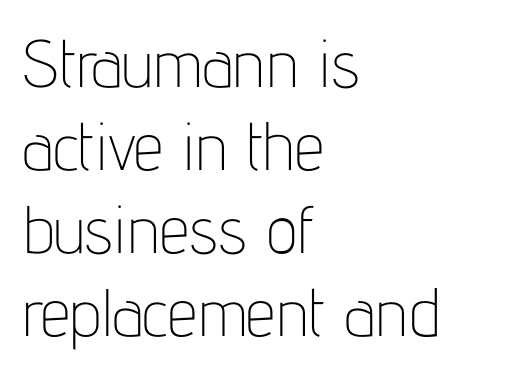
Serifs: no, the terminals of the letterforms are clean. The setting favours the left margin, as ordinary paragraphs usually do. This sample has the flowing, uneven cadence of proportional lettering. Stroke mass is kept to a normal reading level or below. Every stem runs plumb, perpendicular to the baseline.
